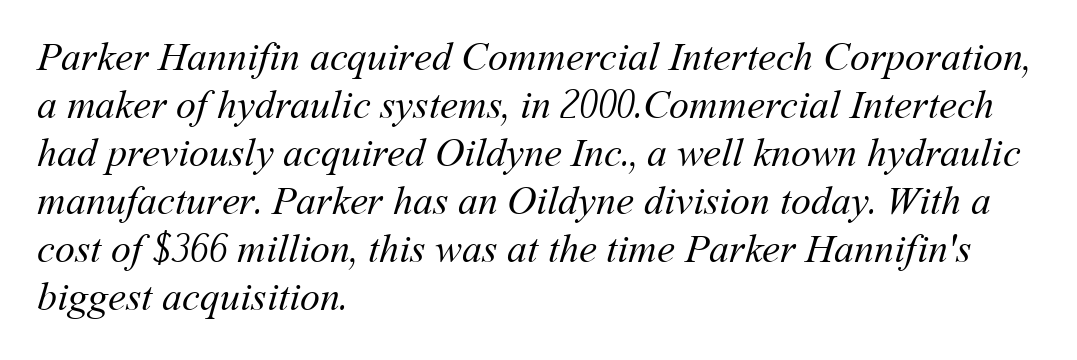
{"bold": "no", "weight": "regular", "width": "normal", "stroke_contrast": "medium", "x_height": "medium", "monospaced": "no", "underline": "no", "align": "left", "line_spacing_ratio": 1.2, "letter_spacing": "normal", "letter_spacing_em": 0.0, "glyph_px": 40}
